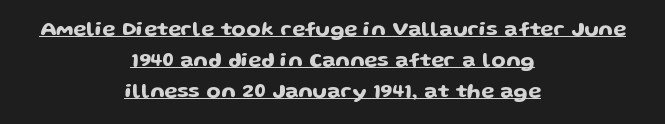
The image shows 21 px text type, upright; set centered, normal line spacing (1.48x), normal letter spacing, underlined.
